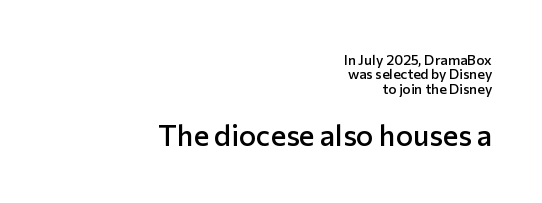
The image shows 29 px semibold sans-serif type, upright; set right-aligned, tight line spacing (1.02x), normal letter spacing, not underlined; the second (bottom) block is 2.07x larger; low stroke contrast and a medium x-height.
